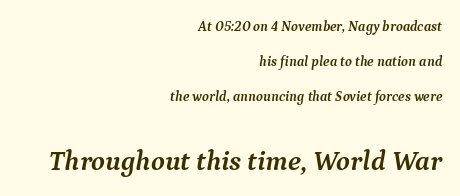
Q: Is the text bold? A: Yes.
Q: Is the text italic (slanted)? A: Yes, it leans right by about 9 degrees.
Q: Is the typeface a serif or a sans-serif typeface? A: Serif.
Q: Is the text underlined? A: No.
Q: How is the paragraph aligned? A: Right-aligned.
Q: Is the spacing between letters normal or unusually wide? A: Normal.
Q: Is the spacing between lines tight, normal or loose? A: Loose.
Q: Which block of text is set in a larger size, the first (top) or the second (bottom)? A: The second (bottom) one.
Q: Width (condensed, normal, or wide)? A: Normal.
Q: Stroke contrast? A: Medium.
Q: x-height? A: Medium.
Q: Monospaced? A: No.
